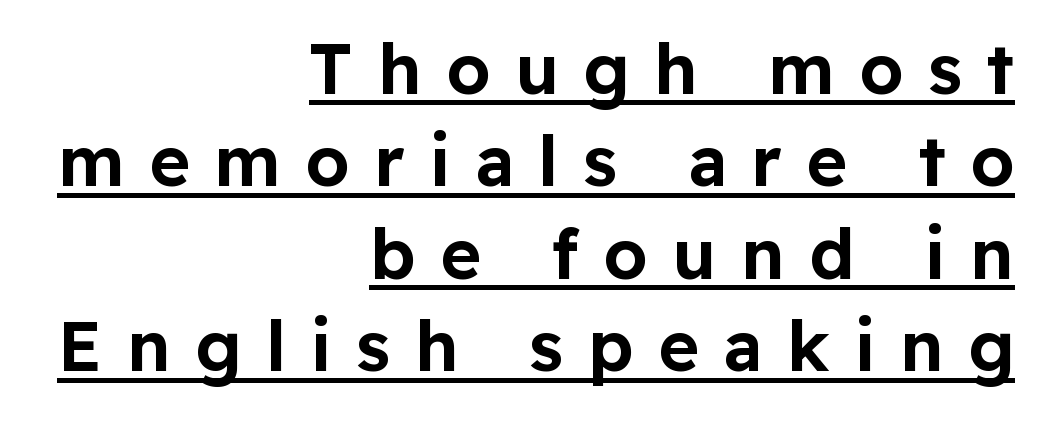
The font family rendered here belongs to the sans-serif group. The lines sit at an ordinary, default distance from one another. The lettering stays uniformly vertical, giving the passage a roman look. The rendering uses the underline text-decoration. A typesetter would call this proportional, since set widths differ per character.
